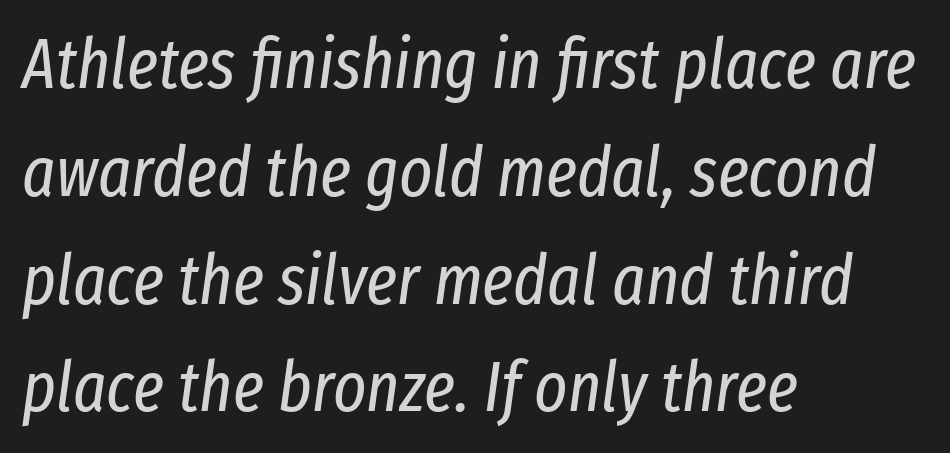
Q: Is the text bold? A: No.
Q: Is the text italic (slanted)? A: Yes, it leans right by about 8 degrees.
Q: Is the text underlined? A: No.
Q: How is the paragraph aligned? A: Left-aligned.
Q: Is the spacing between letters normal or unusually wide? A: Normal.
Q: Is the spacing between lines tight, normal or loose? A: Normal.
Q: Width (condensed, normal, or wide)? A: Condensed.
Q: Stroke contrast? A: Low.
Q: x-height? A: Medium.
Q: Monospaced? A: No.
